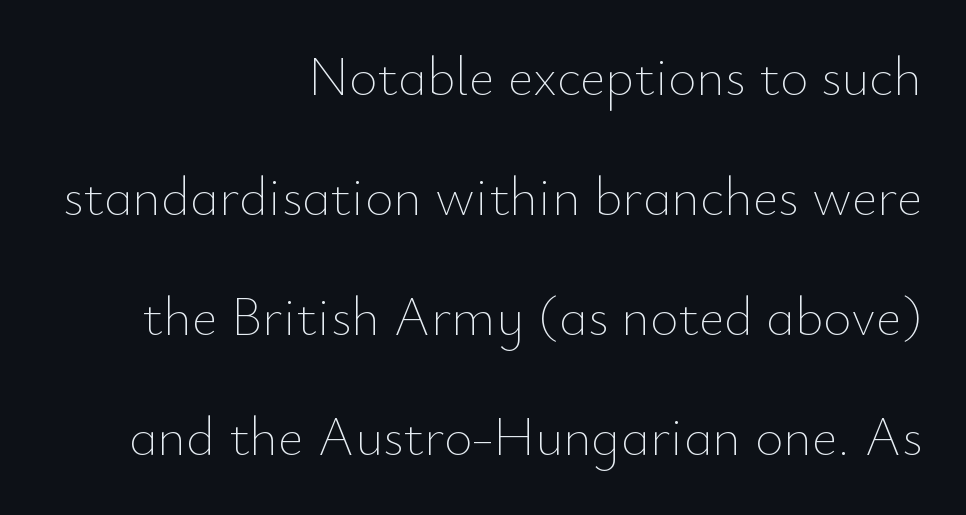
{"italic": "no", "bold": "no", "weight": "thin", "width": "normal", "stroke_contrast": "low", "x_height": "small", "monospaced": "no", "underline": "no", "align": "right", "line_spacing": "loose", "line_spacing_ratio": 2.18, "letter_spacing": "normal", "letter_spacing_em": 0.0, "glyph_px": 55}
